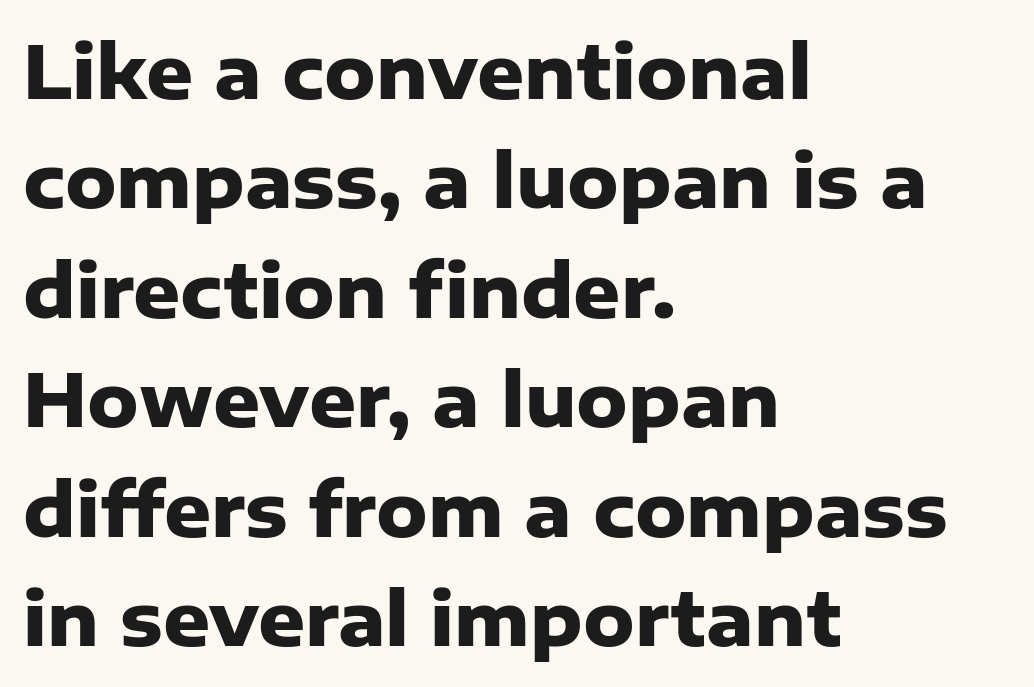
Bare-footed words on every line. Here the designer chose a conventional face with non-uniform glyph widths. The typesetting leans heavy: a genuine bold. The rendering anchors every line to the left-hand side.
